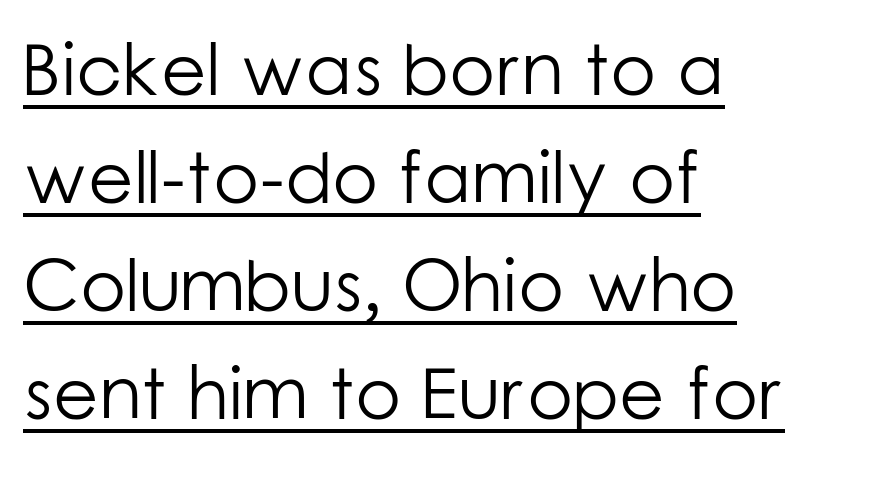
A typesetter would call this zero additional tracking. These lines sit exactly where default settings would place them. Weight: not bold — regular or lighter. All the whitespace from short lines collects on the right.
